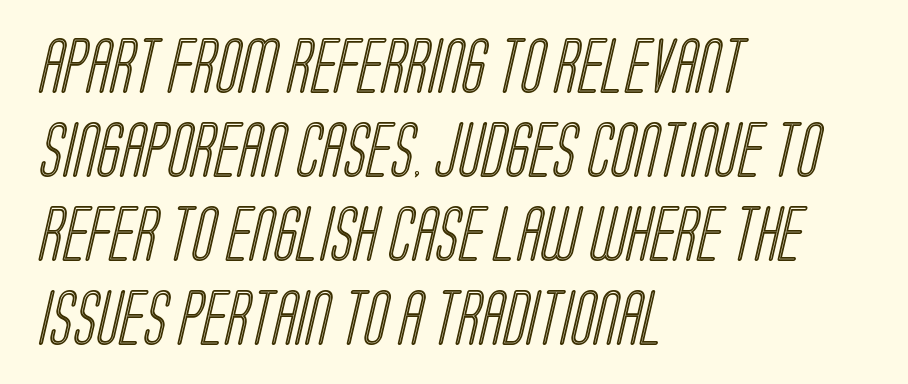
{"width": "condensed", "x_height": "large", "monospaced": "no", "underline": "no", "align": "left", "line_spacing": "normal", "line_spacing_ratio": 1.53, "letter_spacing": "normal", "letter_spacing_em": 0.0, "glyph_px": 55}
